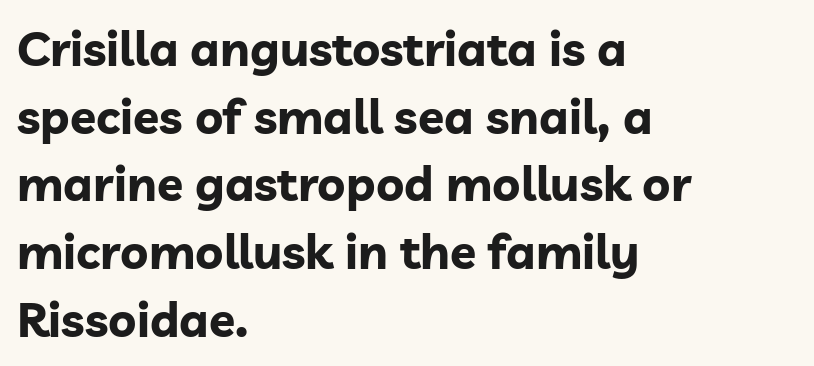
Q: Is the text bold? A: Yes.
Q: Is the text italic (slanted)? A: No, it is upright.
Q: Is the typeface a serif or a sans-serif typeface? A: Sans-serif.
Q: Is the text underlined? A: No.
Q: How is the paragraph aligned? A: Left-aligned.
Q: Is the spacing between letters normal or unusually wide? A: Normal.
Q: Is the spacing between lines tight, normal or loose? A: Normal.
Q: Width (condensed, normal, or wide)? A: Normal.
Q: Stroke contrast? A: Low.
Q: x-height? A: Medium.
Q: Monospaced? A: No.
